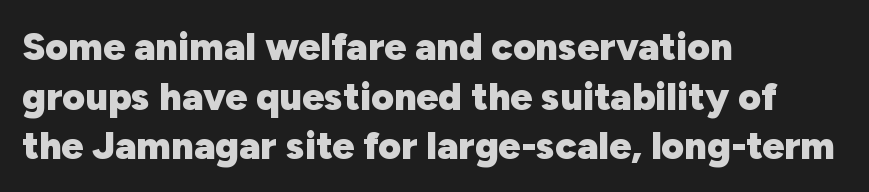
Type style note: lacks serifs. The block of text has a typical density, with ordinary space between rows. The compositor pushed each line to the left boundary. Ordinary non-slanted type is in use. Chunky letters — that's bold for sure. Note the varied advance widths — an 'i' is clearly narrower than an 'm'.
